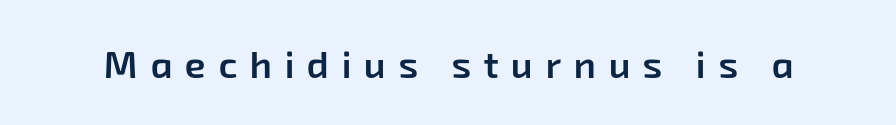
{"serif": "no", "bold": "semi", "weight": "semibold", "width": "normal", "stroke_contrast": "low", "x_height": "medium", "monospaced": "no", "underline": "no", "letter_spacing": "wide", "letter_spacing_em": 0.33, "glyph_px": 38}
